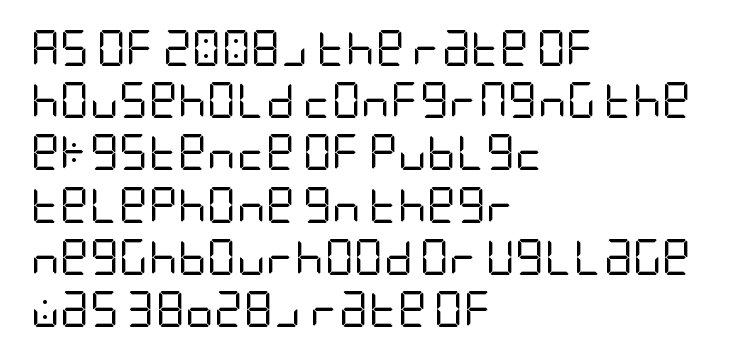
Q: Is the text bold? A: No.
Q: Is the text italic (slanted)? A: No, it is upright.
Q: Is the typeface a serif or a sans-serif typeface? A: Sans-serif.
Q: Is the text underlined? A: No.
Q: How is the paragraph aligned? A: Left-aligned.
Q: Is the spacing between letters normal or unusually wide? A: Normal.
Q: Is the spacing between lines tight, normal or loose? A: Normal.
Q: Width (condensed, normal, or wide)? A: Condensed.
Q: Stroke contrast? A: Low.
Q: x-height? A: Large.
